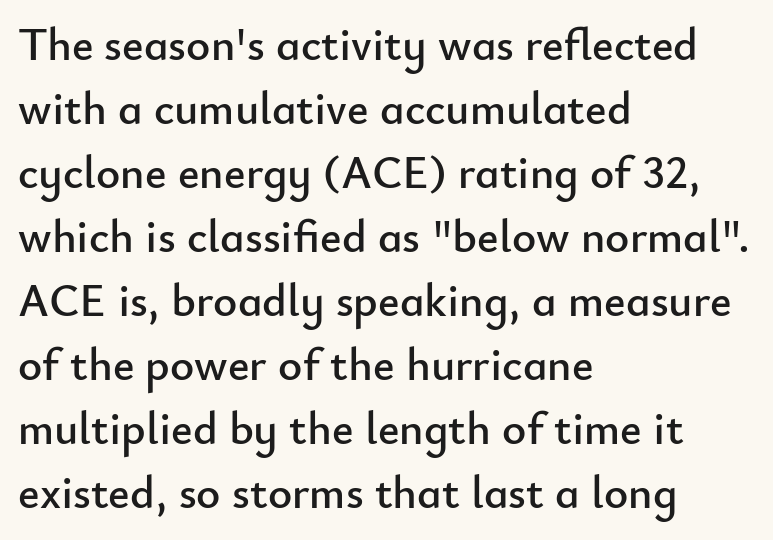
Regarding leading, the lines here are spaced in the standard way. The axis of the letterforms is exactly vertical. This sample uses plain, unmodified letter spacing. Teacher's note: observe the even left margin — that is flush-left alignment. Beneath every word, the page is bare.
